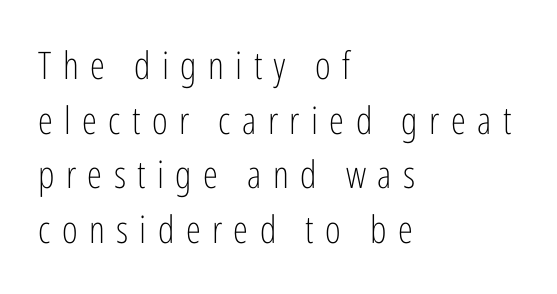
{"serif": "no", "italic": "no", "bold": "no", "weight": "light", "width": "condensed", "stroke_contrast": "low", "x_height": "medium", "monospaced": "no", "underline": "no", "align": "left", "line_spacing": "normal", "line_spacing_ratio": 1.44, "letter_spacing": "wide", "letter_spacing_em": 0.3, "glyph_px": 38}
